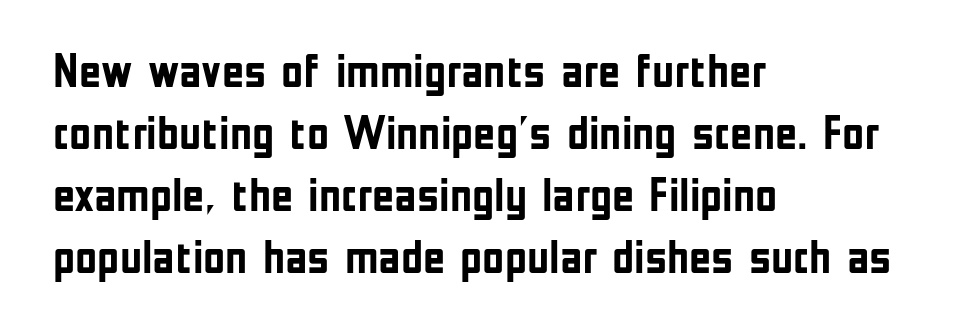
Q: Is the text bold? A: Yes.
Q: Is the text italic (slanted)? A: No, it is upright.
Q: Is the typeface a serif or a sans-serif typeface? A: Sans-serif.
Q: Is the text underlined? A: No.
Q: How is the paragraph aligned? A: Left-aligned.
Q: Is the spacing between letters normal or unusually wide? A: Normal.
Q: Is the spacing between lines tight, normal or loose? A: Normal.
Q: Width (condensed, normal, or wide)? A: Condensed.
Q: Stroke contrast? A: Low.
Q: x-height? A: Medium.
Q: Monospaced? A: No.
